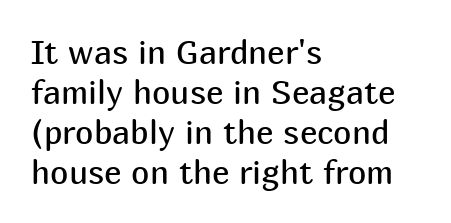
Q: Is the text bold? A: No.
Q: Is the text italic (slanted)? A: No, it is upright.
Q: Is the typeface a serif or a sans-serif typeface? A: Sans-serif.
Q: Is the text underlined? A: No.
Q: How is the paragraph aligned? A: Left-aligned.
Q: Is the spacing between letters normal or unusually wide? A: Normal.
Q: Width (condensed, normal, or wide)? A: Normal.
Q: Stroke contrast? A: Medium.
Q: x-height? A: Medium.
Q: Monospaced? A: No.
